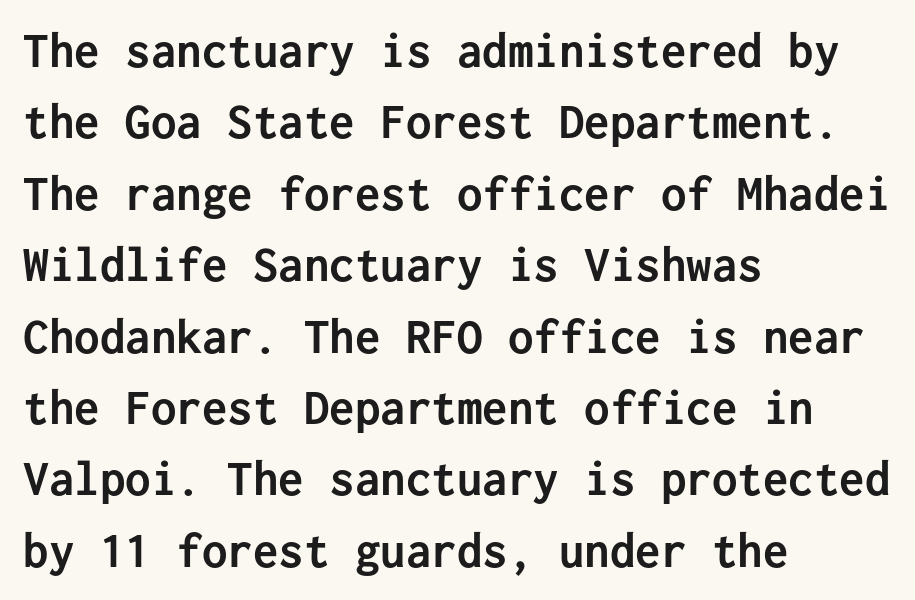
{"serif": "no", "italic": "no", "bold": "yes", "weight": "semibold", "width": "normal", "stroke_contrast": "low", "x_height": "medium", "monospaced": "yes", "underline": "no", "align": "left", "line_spacing": "normal", "line_spacing_ratio": 1.4, "letter_spacing": "normal", "letter_spacing_em": 0.0, "glyph_px": 51}
